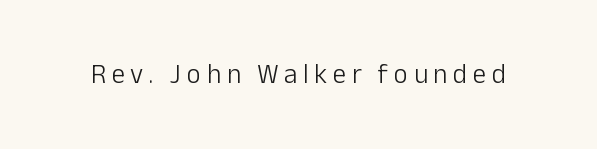
The image shows 27 px text type, upright; set unusually wide letter spacing (+0.21 em), not underlined.
